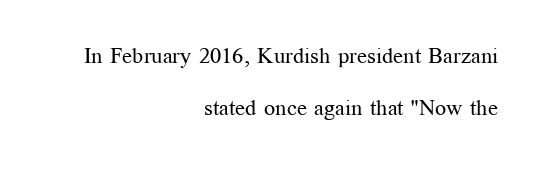
{"italic": "no", "bold": "no", "underline": "no", "align": "right", "line_spacing": "loose", "line_spacing_ratio": 2.35, "letter_spacing": "normal", "letter_spacing_em": 0.0, "glyph_px": 22}
